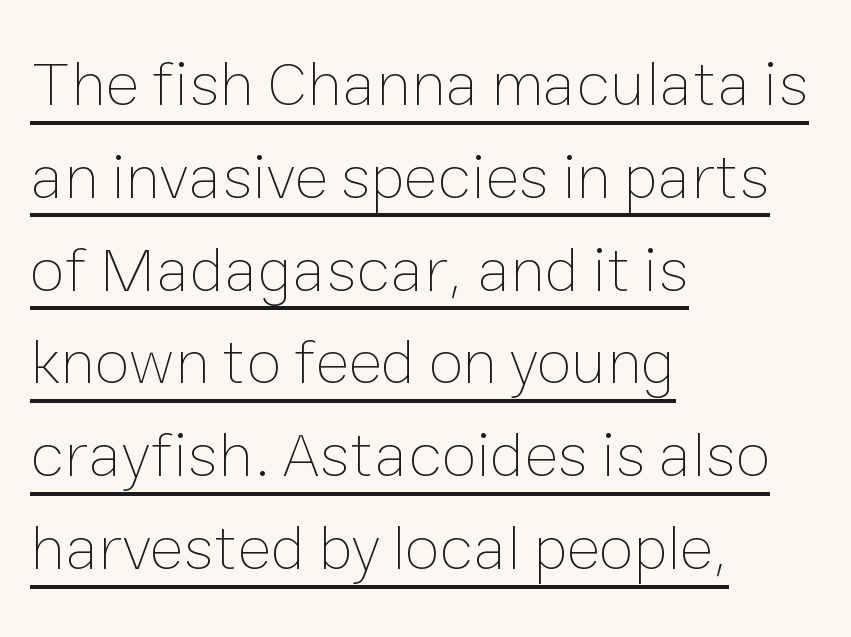
The passage shown is typed in a proportional face where columns would drift. Do the letters lean? They stand straight. A classic flush-left, rag-right setting is used for this passage. Compared with typical body copy, the letter spacing here is the same. Normally led — the rows are evenly, conventionally spaced. Somebody hit Ctrl+U on this one — the words are underlined.
